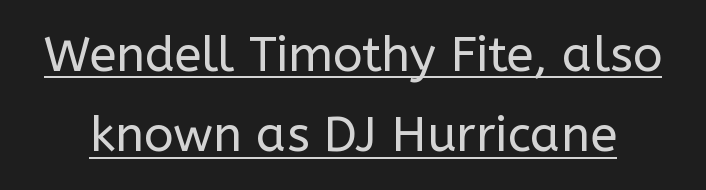
The image shows 49 px regular-weight sans-serif type, upright; set normal line spacing (1.64x), normal letter spacing, underlined; low stroke contrast and a medium x-height.
